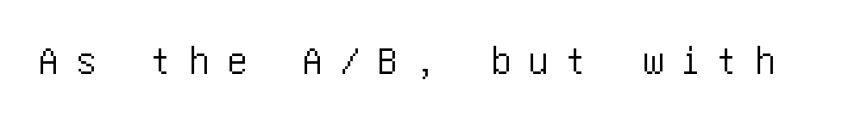
{"serif": "no", "italic": "no", "width": "condensed", "stroke_contrast": "low", "x_height": "large", "underline": "no", "letter_spacing": "wide", "letter_spacing_em": 0.42, "glyph_px": 41}
